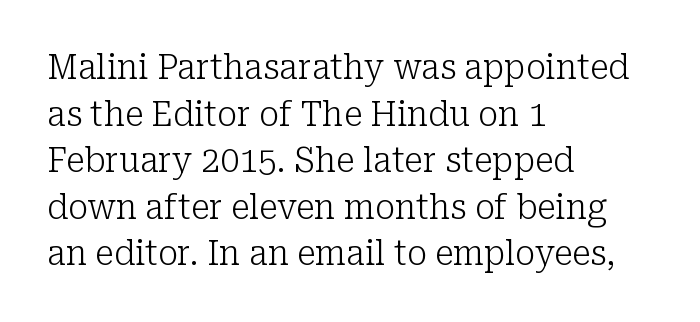
The image shows 34 px light serif type, upright; set left-aligned, normal line spacing (1.37x), normal letter spacing, not underlined; low stroke contrast and a medium x-height.
